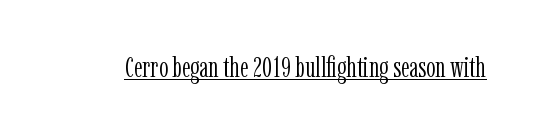
Does the lettering tilt? It doesn't — this is upright. Each line of the rendering has a horizontal stroke beneath the glyphs. Letters have the restrained weight of plain body copy at most. What kind of face is this? One with serifs.
